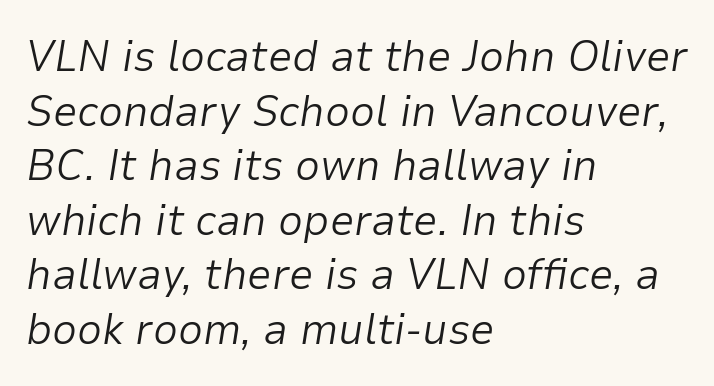
{"italic": "yes", "lean": "right", "slant_degrees": 9, "bold": "no", "weight": "light", "width": "normal", "stroke_contrast": "low", "x_height": "medium", "monospaced": "no", "underline": "no", "align": "left", "line_spacing_ratio": 1.24, "letter_spacing": "normal", "letter_spacing_em": 0.0, "glyph_px": 44}
